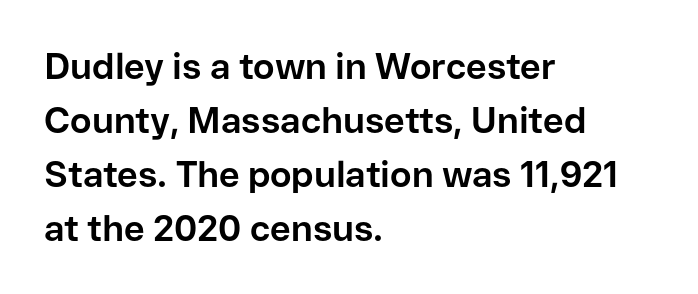
{"serif": "no", "italic": "no", "bold": "yes", "weight": "bold", "width": "normal", "stroke_contrast": "low", "x_height": "medium", "monospaced": "no", "underline": "no", "align": "left", "line_spacing": "normal", "line_spacing_ratio": 1.5, "letter_spacing": "normal", "letter_spacing_em": 0.0, "glyph_px": 36}
